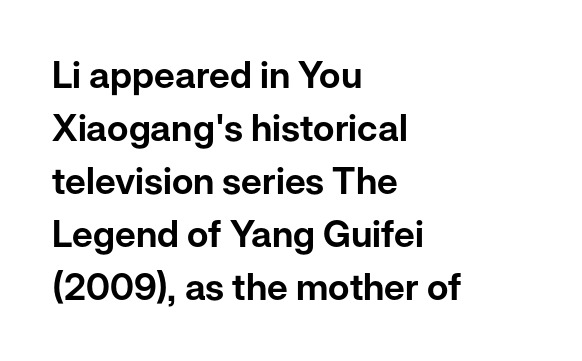
Q: Is the text italic (slanted)? A: No, it is upright.
Q: Is the typeface a serif or a sans-serif typeface? A: Sans-serif.
Q: Is the text underlined? A: No.
Q: How is the paragraph aligned? A: Left-aligned.
Q: Is the spacing between letters normal or unusually wide? A: Normal.
Q: Is the spacing between lines tight, normal or loose? A: Normal.
Q: Width (condensed, normal, or wide)? A: Normal.
Q: Stroke contrast? A: Low.
Q: x-height? A: Medium.
Q: Monospaced? A: No.
